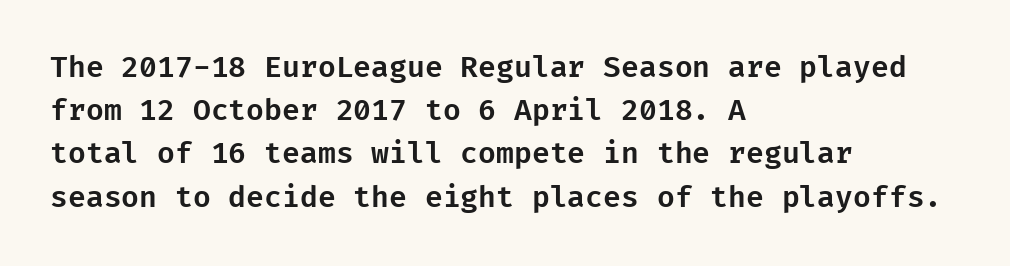
{"serif": "no", "italic": "no", "width": "normal", "stroke_contrast": "low", "x_height": "medium", "underline": "no", "align": "left", "line_spacing": "normal", "line_spacing_ratio": 1.49, "letter_spacing": "normal", "letter_spacing_em": 0.0, "glyph_px": 29}
